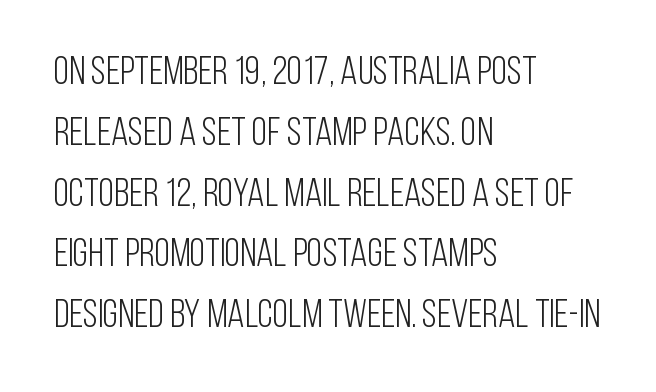
The image shows 40 px light, condensed sans-serif type, upright; set left-aligned, normal line spacing (1.52x), normal letter spacing, not underlined; low stroke contrast and a large x-height.
